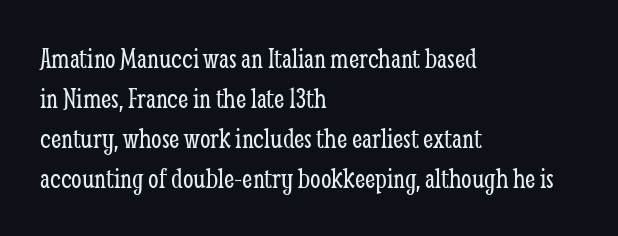
Honestly, there is no underline to notice here at all. The gaps between neighbouring characters are ordinary and unremarkable. Does the lettering tilt? It doesn't — this is upright. Each new line begins a customary step beneath the previous one. The cut favours lightness, reaching ordinary text weight at its darkest.
